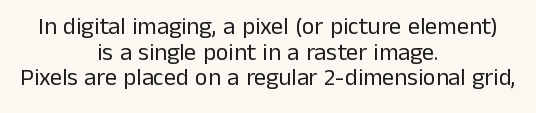
{"italic": "no", "bold": "no", "underline": "no", "align": "center", "line_spacing": "tight", "line_spacing_ratio": 1.07, "letter_spacing": "normal", "letter_spacing_em": 0.0, "glyph_px": 24}
